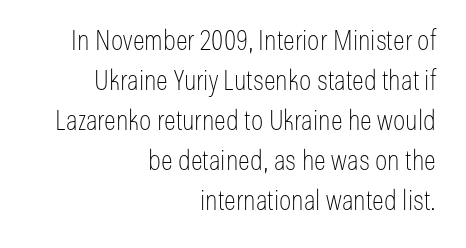
The image shows 28 px thin, condensed sans-serif type, upright; set right-aligned, normal line spacing (1.43x), normal letter spacing, not underlined; low stroke contrast and a medium x-height.
